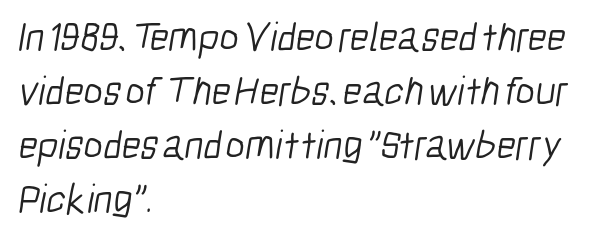
Think of a printed novel: that variable character pitch is what you see here. Successive baselines arrive at the customary interval. These glyphs show unthickened strokes, regular width or finer. Words appear dense and cohesive because spacing is normal. No feet cap the strokes, marking this as sans-serif type.
